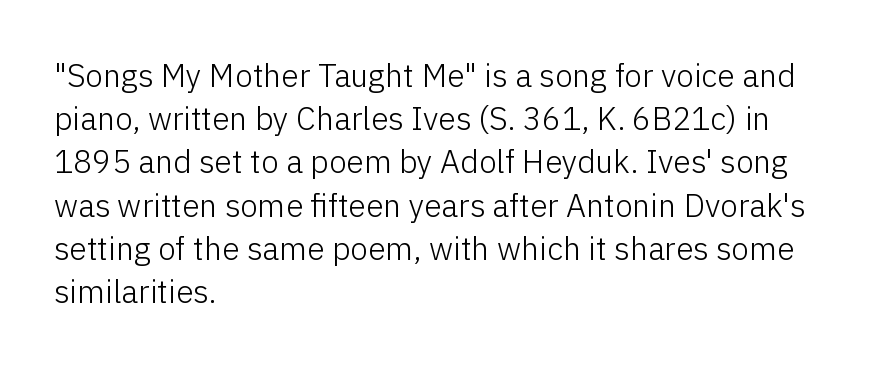
Q: Is the text bold? A: No.
Q: Is the text italic (slanted)? A: No, it is upright.
Q: Is the typeface a serif or a sans-serif typeface? A: Sans-serif.
Q: Is the text underlined? A: No.
Q: How is the paragraph aligned? A: Left-aligned.
Q: Is the spacing between letters normal or unusually wide? A: Normal.
Q: Is the spacing between lines tight, normal or loose? A: Normal.
Q: Width (condensed, normal, or wide)? A: Normal.
Q: Stroke contrast? A: Low.
Q: x-height? A: Medium.
Q: Monospaced? A: No.
